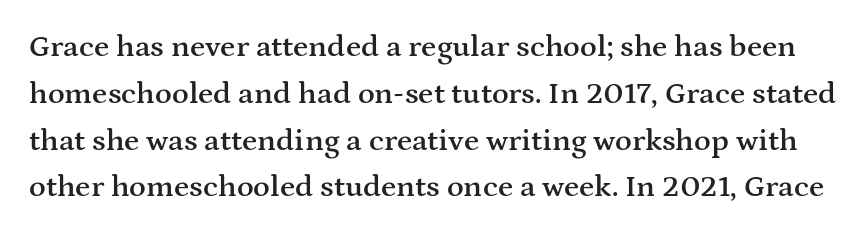
The image shows 31 px semibold, wide serif type, upright; set normal line spacing (1.51x), normal letter spacing, not underlined; medium stroke contrast and a medium x-height.
